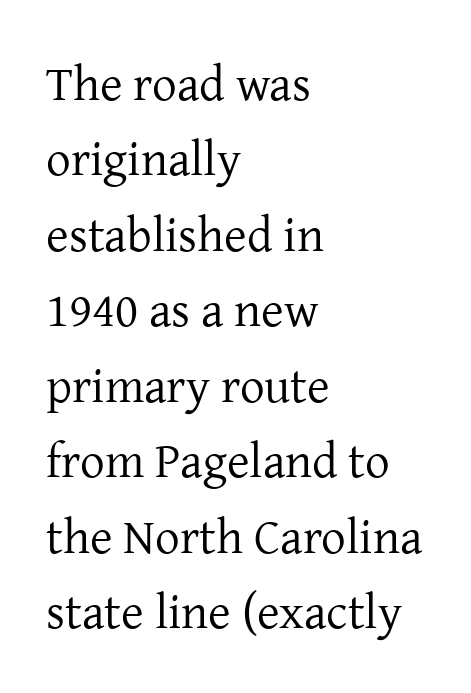
Line starts are locked; line ends wander. A normal amount of white space separates one row of letters from the next. Nobody drew a line under any word here. Words appear dense and cohesive because spacing is normal. A typesetter would label this face a serif.
